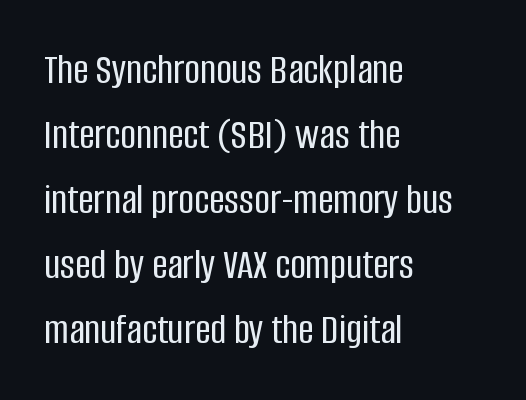
The image shows 43 px condensed sans-serif type, upright; set left-aligned, normal line spacing (1.51x), normal letter spacing, not underlined; low stroke contrast and a large x-height.
